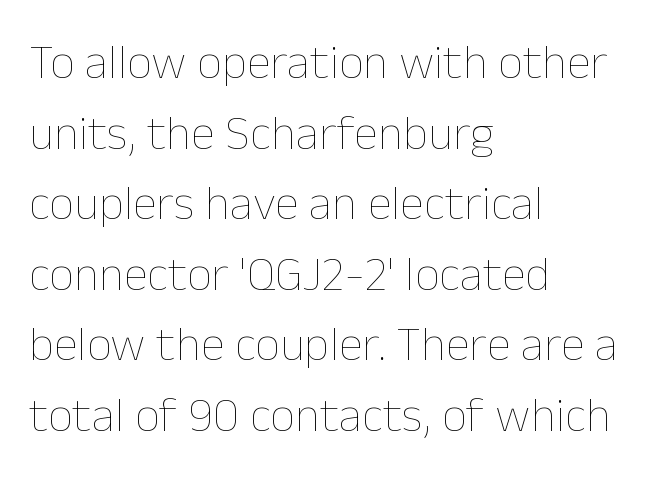
The image shows 49 px thin type, upright; set left-aligned, normal line spacing (1.44x), normal letter spacing, not underlined; low stroke contrast and a medium x-height.
